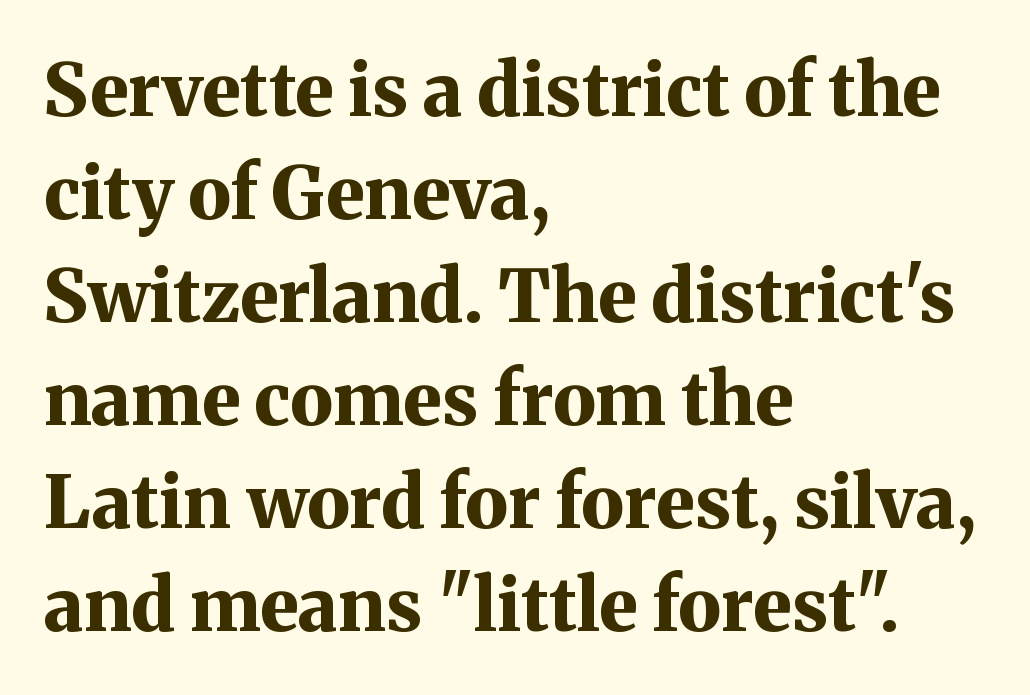
Character widths vary here, with narrow letters taking less room than wide ones. Honestly, there is no underline to notice here at all. Note: serifs present on the glyphs. Bold? Absolutely — the strokes are thick and heavy. The letters sit at their default tracking, neither squeezed nor spread. It's the straight-up-and-down kind of type.
